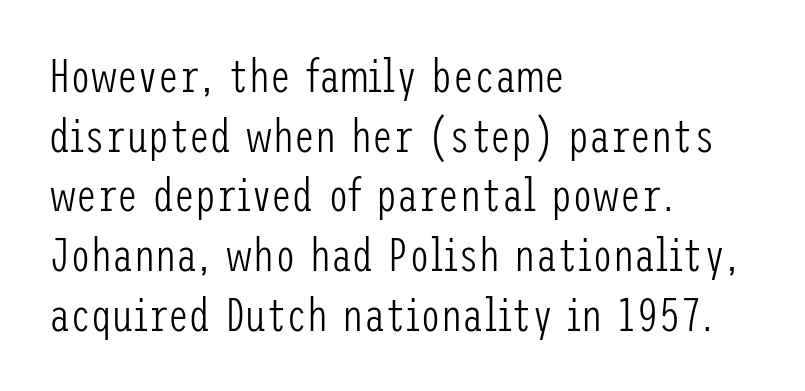
Q: Is the text bold? A: No.
Q: Is the text italic (slanted)? A: No, it is upright.
Q: Is the typeface a serif or a sans-serif typeface? A: Sans-serif.
Q: Is the text underlined? A: No.
Q: How is the paragraph aligned? A: Left-aligned.
Q: Is the spacing between letters normal or unusually wide? A: Normal.
Q: Is the spacing between lines tight, normal or loose? A: Normal.
Q: Width (condensed, normal, or wide)? A: Condensed.
Q: Stroke contrast? A: Low.
Q: x-height? A: Medium.
